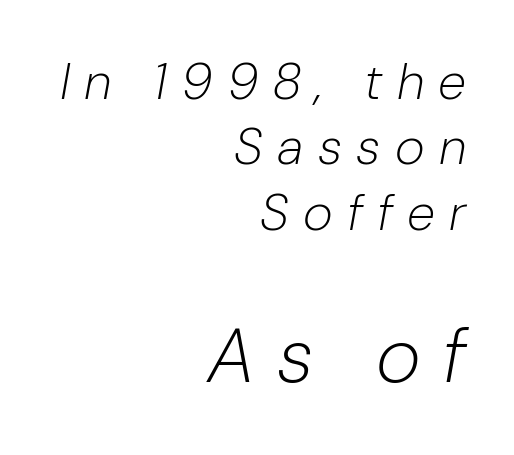
Q: Is the text bold? A: No.
Q: Is the text italic (slanted)? A: Yes, it leans right by about 10 degrees.
Q: Is the text underlined? A: No.
Q: How is the paragraph aligned? A: Right-aligned.
Q: Is the spacing between letters normal or unusually wide? A: Unusually wide.
Q: Is the spacing between lines tight, normal or loose? A: Normal.
Q: Which block of text is set in a larger size, the first (top) or the second (bottom)? A: The second (bottom) one.
Q: Width (condensed, normal, or wide)? A: Normal.
Q: Stroke contrast? A: Low.
Q: x-height? A: Medium.
Q: Monospaced? A: No.
